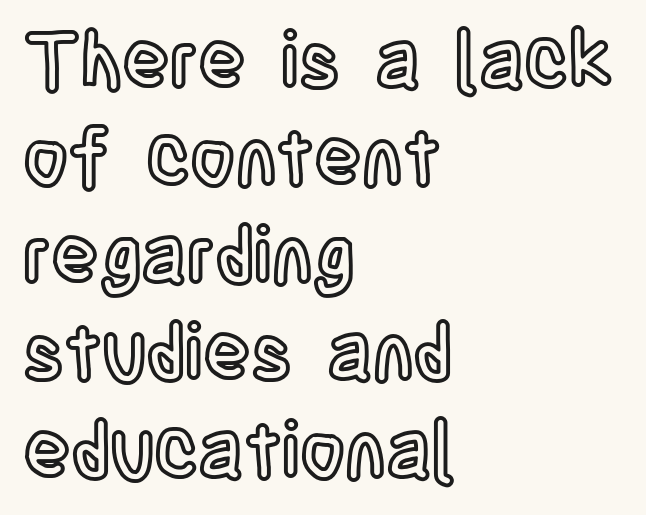
Q: Is the text italic (slanted)? A: No, it is upright.
Q: Is the text underlined? A: No.
Q: How is the paragraph aligned? A: Left-aligned.
Q: Is the spacing between letters normal or unusually wide? A: Normal.
Q: Is the spacing between lines tight, normal or loose? A: Normal.
Q: Width (condensed, normal, or wide)? A: Condensed.
Q: x-height? A: Large.
Q: Monospaced? A: No.
